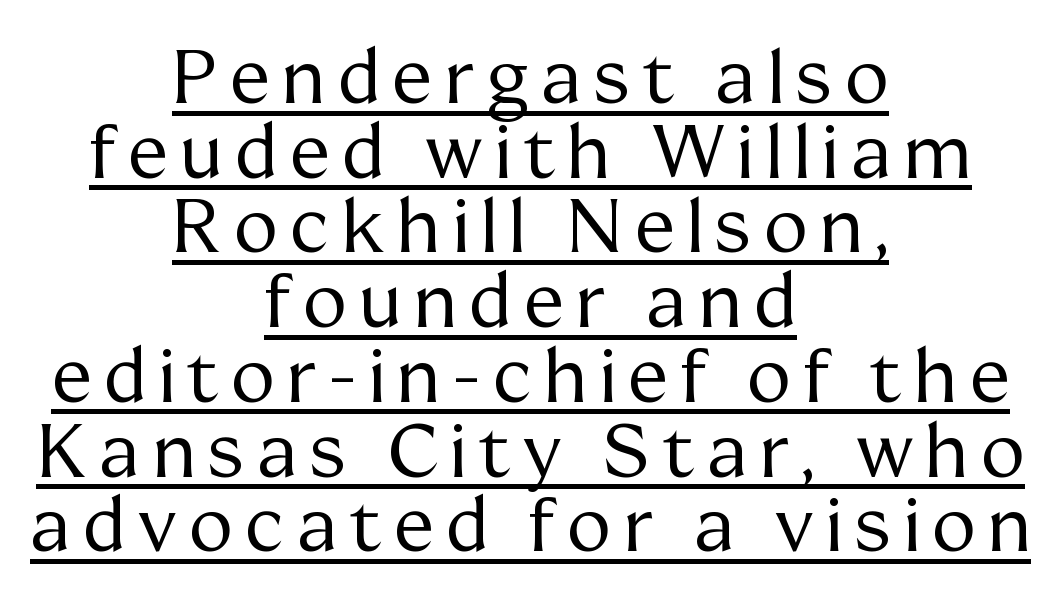
{"serif": "yes", "italic": "no", "bold": "no", "weight": "regular", "width": "normal", "stroke_contrast": "medium", "x_height": "medium", "monospaced": "no", "underline": "yes", "align": "center", "line_spacing": "tight", "line_spacing_ratio": 1.01, "glyph_px": 74}
